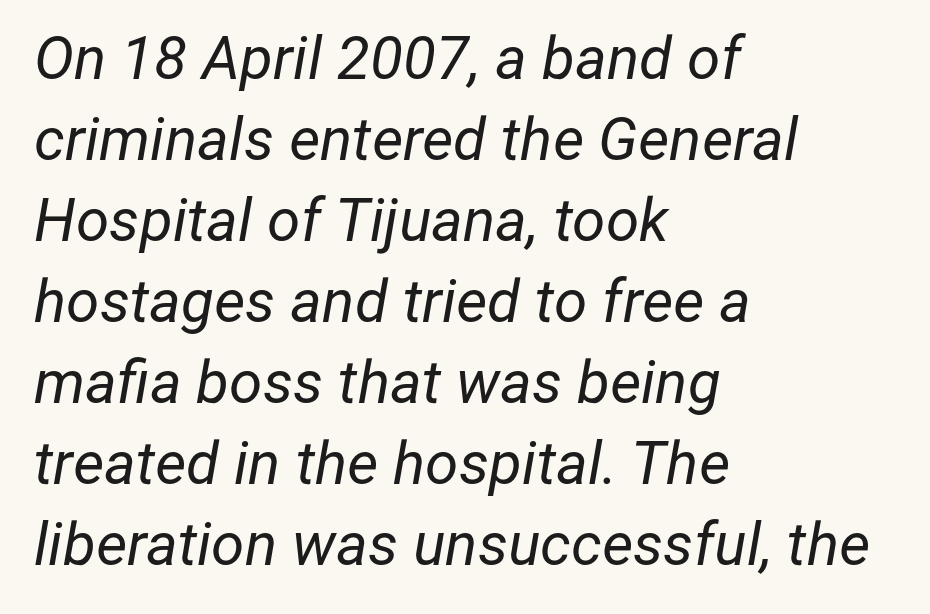
Q: Is the text bold? A: No.
Q: Is the text italic (slanted)? A: Yes, it leans right by about 12 degrees.
Q: Is the text underlined? A: No.
Q: How is the paragraph aligned? A: Left-aligned.
Q: Is the spacing between letters normal or unusually wide? A: Normal.
Q: Is the spacing between lines tight, normal or loose? A: Normal.
Q: Width (condensed, normal, or wide)? A: Normal.
Q: Stroke contrast? A: Low.
Q: x-height? A: Medium.
Q: Monospaced? A: No.
